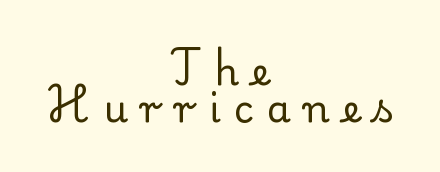
{"serif": "yes", "italic": "no", "bold": "no", "weight": "regular", "width": "normal", "stroke_contrast": "low", "x_height": "small", "monospaced": "no", "underline": "no", "align": "center", "line_spacing": "tight", "line_spacing_ratio": 0.97, "letter_spacing": "wide", "letter_spacing_em": 0.35, "glyph_px": 38}
